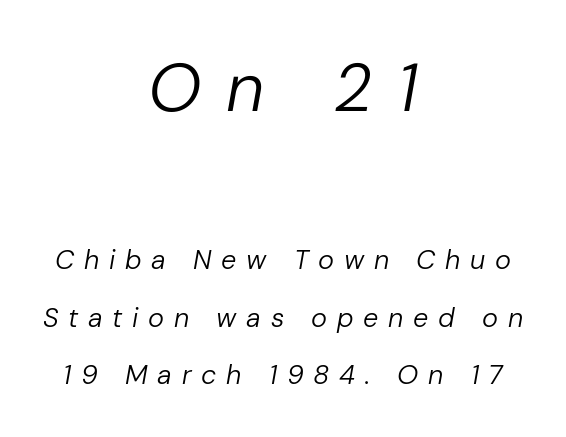
{"italic": "yes", "lean": "right", "slant_degrees": 10, "bold": "no", "weight": "regular", "width": "normal", "stroke_contrast": "low", "x_height": "medium", "monospaced": "no", "underline": "no", "align": "center", "line_spacing": "loose", "line_spacing_ratio": 2.13, "letter_spacing": "wide", "letter_spacing_em": 0.36, "larger_block": "first", "size_ratio": 2.52, "glyph_px": 68}
